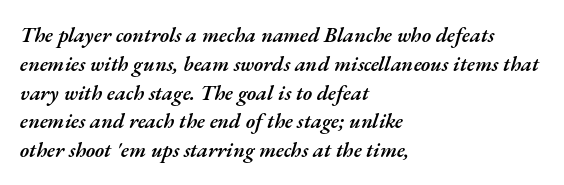
Q: Is the text bold? A: Semi-bold.
Q: Is the text italic (slanted)? A: Yes, it leans right by about 17 degrees.
Q: Is the text underlined? A: No.
Q: How is the paragraph aligned? A: Left-aligned.
Q: Is the spacing between letters normal or unusually wide? A: Normal.
Q: Is the spacing between lines tight, normal or loose? A: Normal.
